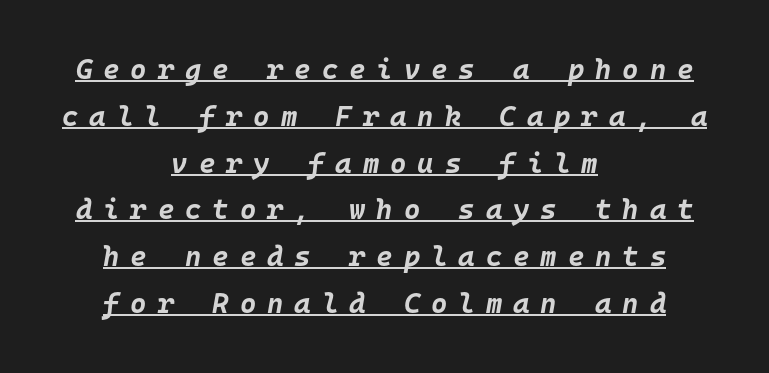
{"italic": "yes", "lean": "right", "slant_degrees": 10, "bold": "yes", "weight": "bold", "width": "normal", "stroke_contrast": "low", "x_height": "large", "monospaced": "yes", "underline": "yes", "align": "center", "line_spacing": "normal", "line_spacing_ratio": 1.67, "letter_spacing": "wide", "letter_spacing_em": 0.39, "glyph_px": 28}
